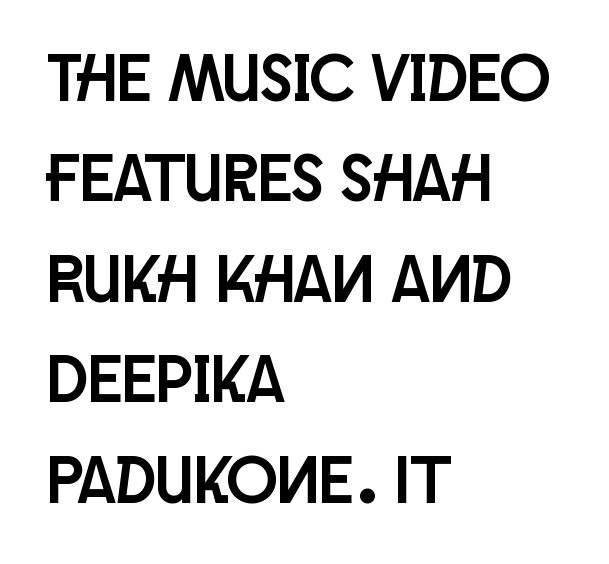
Q: Is the text italic (slanted)? A: No, it is upright.
Q: Is the typeface a serif or a sans-serif typeface? A: Sans-serif.
Q: Is the text underlined? A: No.
Q: How is the paragraph aligned? A: Left-aligned.
Q: Is the spacing between letters normal or unusually wide? A: Normal.
Q: Is the spacing between lines tight, normal or loose? A: Normal.
Q: Width (condensed, normal, or wide)? A: Condensed.
Q: Stroke contrast? A: Low.
Q: x-height? A: Large.
Q: Monospaced? A: No.
